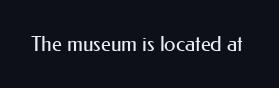
The image shows 21 px text type, upright; set normal letter spacing, not underlined.
